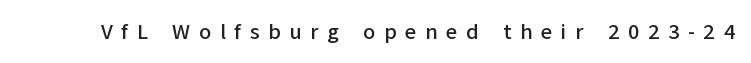
The image shows 22 px text type, upright; set unusually wide letter spacing (+0.39 em), not underlined.
